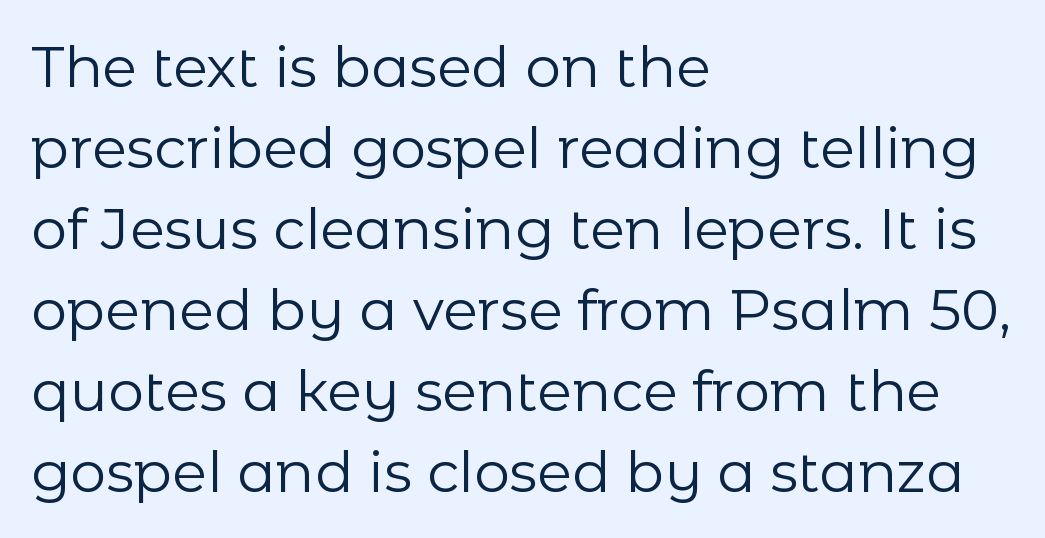
Look at the tracking — it's just the regular setting, nothing added. Rule under the text: the space is simply empty. Weight: regular or lighter. The designer went with a sans here, leaving each stem footless. These lines are set flush left with a ragged right edge.
